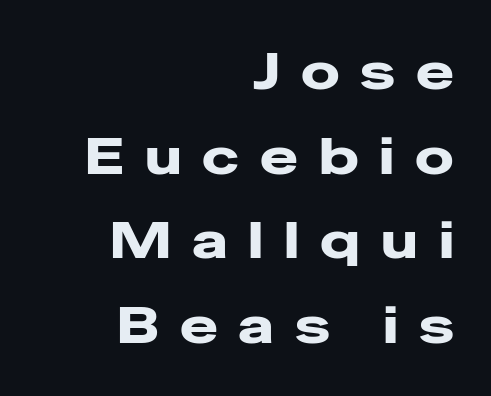
Q: Is the text italic (slanted)? A: No, it is upright.
Q: Is the typeface a serif or a sans-serif typeface? A: Sans-serif.
Q: Is the text underlined? A: No.
Q: How is the paragraph aligned? A: Right-aligned.
Q: Is the spacing between letters normal or unusually wide? A: Unusually wide.
Q: Is the spacing between lines tight, normal or loose? A: Normal.
Q: Width (condensed, normal, or wide)? A: Wide.
Q: Stroke contrast? A: Low.
Q: x-height? A: Medium.
Q: Monospaced? A: No.
